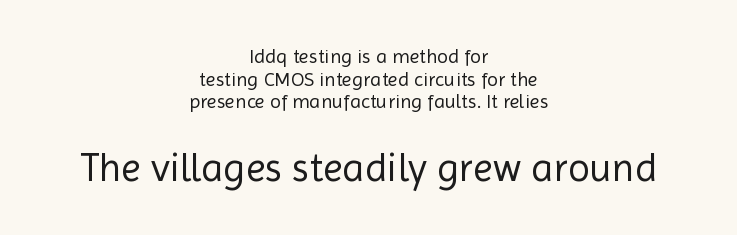
The image shows 40 px regular-weight sans-serif type, upright; set centered, tight line spacing (1.13x), normal letter spacing, not underlined; the second (bottom) block is 2.0x larger; a medium x-height.
